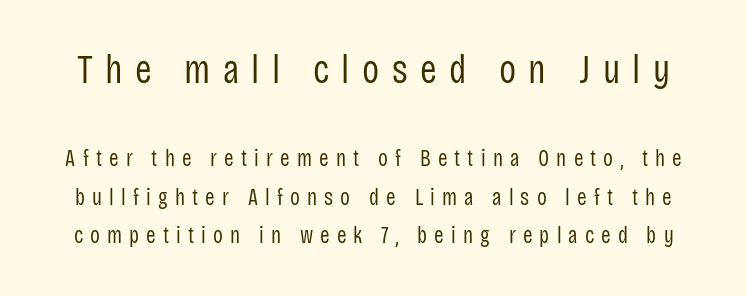
Q: Is the text bold? A: No.
Q: Is the text italic (slanted)? A: No, it is upright.
Q: Is the typeface a serif or a sans-serif typeface? A: Sans-serif.
Q: Is the text underlined? A: No.
Q: Is the spacing between letters normal or unusually wide? A: Unusually wide.
Q: Is the spacing between lines tight, normal or loose? A: Normal.
Q: Which block of text is set in a larger size, the first (top) or the second (bottom)? A: The first (top) one.
Q: Width (condensed, normal, or wide)? A: Condensed.
Q: Stroke contrast? A: Low.
Q: x-height? A: Large.
Q: Monospaced? A: No.
